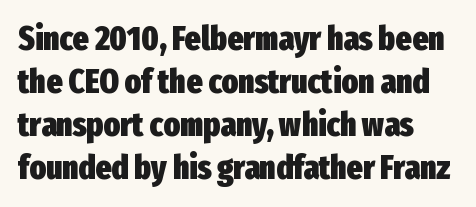
The axis of the letterforms is exactly vertical. The face used here has the dense, thick strokes of a bold. The designer went with a sans here, leaving each stem footless. If you measured baseline to baseline, you'd find a middling distance. Glance below the letters and you will spot only blank space.
